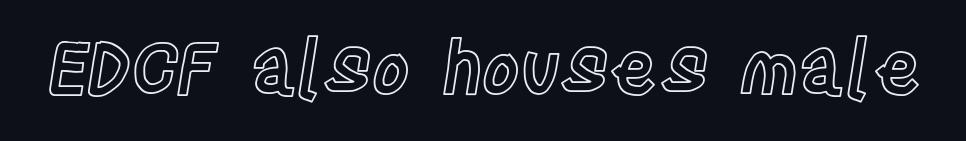
The image shows 72 px condensed type; set normal letter spacing, not underlined; a large x-height.
